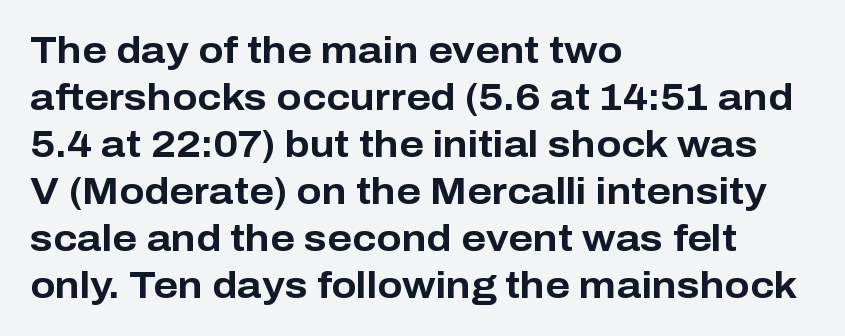
Looks like regular typesetting: each glyph gets only the width it needs. The type family on display is of the sans-serif kind. Quick note: not italic, upright. A normal amount of white space separates one row of letters from the next. The sample has been set heavy, in full bold.
